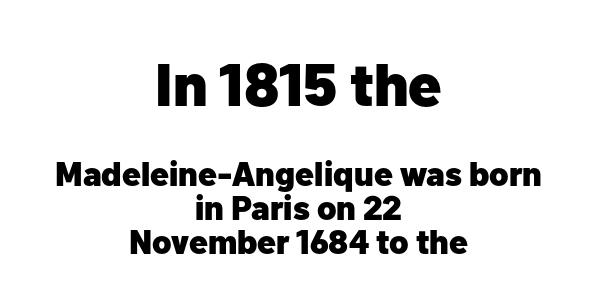
Q: Is the text bold? A: Yes.
Q: Is the text italic (slanted)? A: No, it is upright.
Q: Is the typeface a serif or a sans-serif typeface? A: Sans-serif.
Q: Is the text underlined? A: No.
Q: How is the paragraph aligned? A: Centered.
Q: Is the spacing between letters normal or unusually wide? A: Normal.
Q: Is the spacing between lines tight, normal or loose? A: Tight.
Q: Which block of text is set in a larger size, the first (top) or the second (bottom)? A: The first (top) one.
Q: Width (condensed, normal, or wide)? A: Normal.
Q: Stroke contrast? A: Low.
Q: x-height? A: Medium.
Q: Monospaced? A: No.
